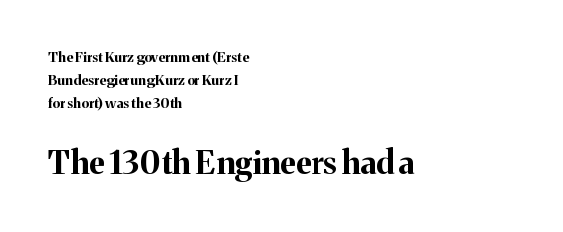
{"serif": "yes", "italic": "no", "bold": "yes", "weight": "bold", "width": "normal", "stroke_contrast": "medium", "x_height": "medium", "monospaced": "no", "underline": "no", "align": "left", "line_spacing": "normal", "line_spacing_ratio": 1.64, "letter_spacing": "normal", "letter_spacing_em": 0.0, "larger_block": "second", "size_ratio": 2.29, "glyph_px": 32}
